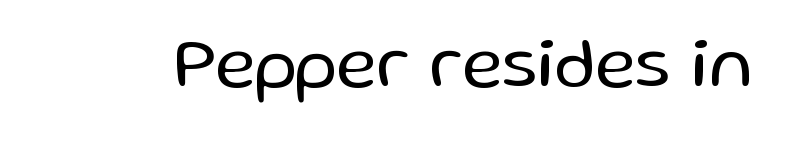
The image shows 71 px regular-weight sans-serif type, upright; set normal letter spacing, not underlined; low stroke contrast and a medium x-height.
